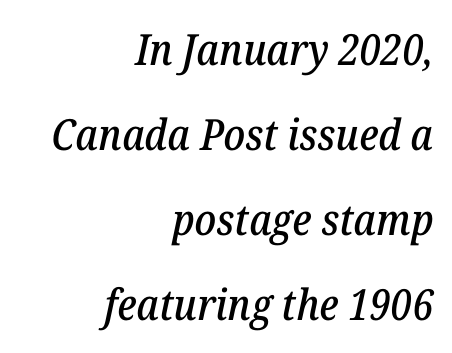
The image shows 43 px serif type, italic (leaning right); set right-aligned, loose line spacing (1.98x), normal letter spacing, not underlined; low stroke contrast and a medium x-height.
